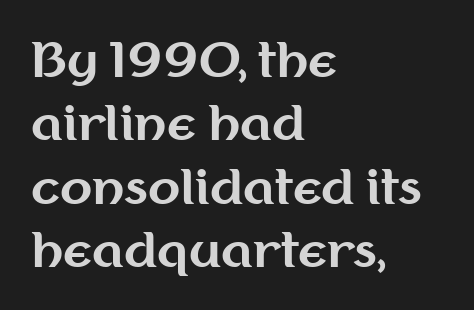
The typography opts for an upright posture over an oblique one. Each new line begins a customary step beneath the previous one. Each letter's strokes conclude bluntly, with no projecting serifs. Observe the ordinary spacing: letters are neighbours, not strangers. The typesetter chose a ragged-right arrangement here. The strip under each line holds only bare page.
